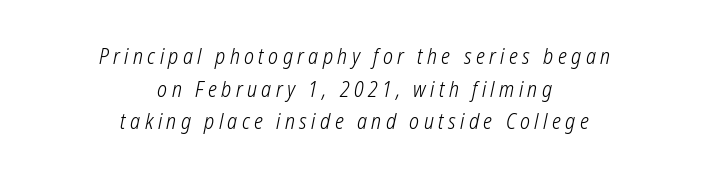
The image shows 21 px text type; set centered, normal line spacing (1.55x), unusually wide letter spacing (+0.21 em), not underlined.
